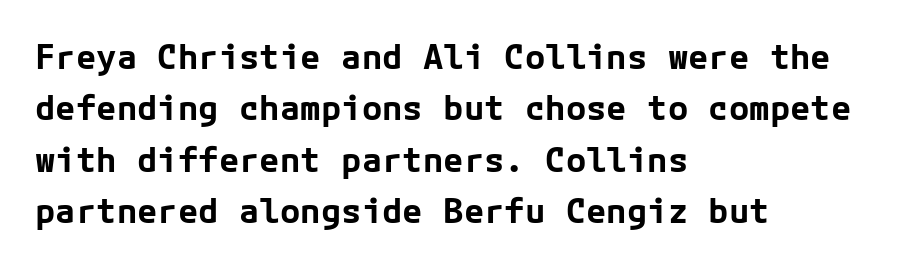
Q: Is the text bold? A: Yes.
Q: Is the text italic (slanted)? A: No, it is upright.
Q: Is the typeface a serif or a sans-serif typeface? A: Sans-serif.
Q: Is the text underlined? A: No.
Q: How is the paragraph aligned? A: Left-aligned.
Q: Is the spacing between letters normal or unusually wide? A: Normal.
Q: Is the spacing between lines tight, normal or loose? A: Normal.
Q: Width (condensed, normal, or wide)? A: Normal.
Q: Stroke contrast? A: Low.
Q: x-height? A: Medium.
